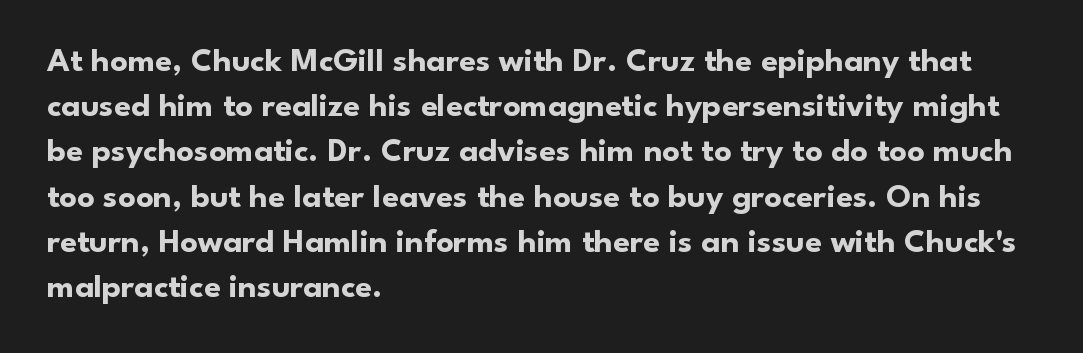
{"serif": "no", "italic": "no", "bold": "yes", "weight": "bold", "width": "normal", "stroke_contrast": "low", "x_height": "small", "monospaced": "no", "underline": "no", "align": "left", "line_spacing": "normal", "line_spacing_ratio": 1.33, "letter_spacing": "normal", "letter_spacing_em": 0.0, "glyph_px": 34}
